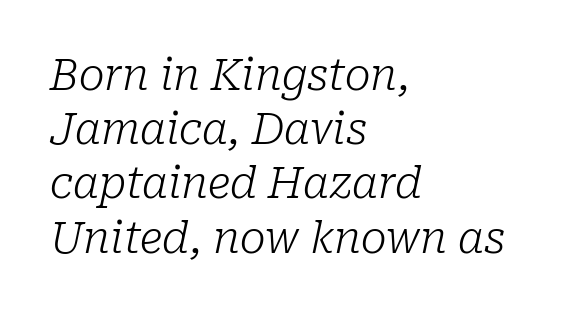
Decoration check: the copy has no underline. Tracking here is standard; glyphs follow each other at the usual distance. Counters stay open thanks to moderate or lighter strokes. Italic: yes, the glyphs are oblique. Each new line begins a customary step beneath the previous one.
